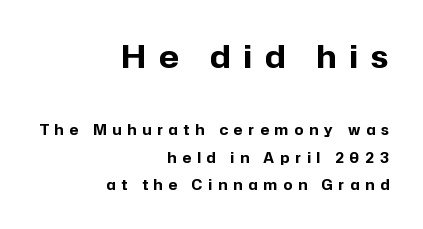
The image shows 31 px bold sans-serif type, upright; set right-aligned, loose line spacing (1.95x), unusually wide letter spacing (+0.43 em), not underlined; the first (top) block is 2.21x larger; low stroke contrast and a medium x-height.
